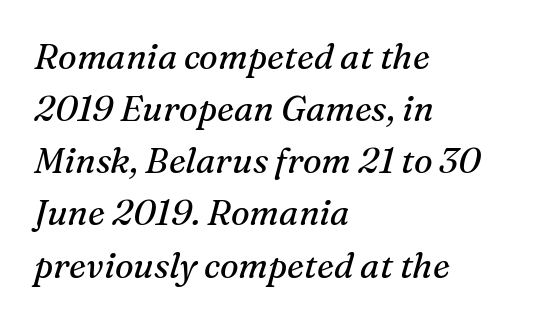
The image shows 35 px regular-weight serif type, italic (leaning right); set left-aligned, normal line spacing (1.49x), normal letter spacing, not underlined; medium stroke contrast and a medium x-height.
